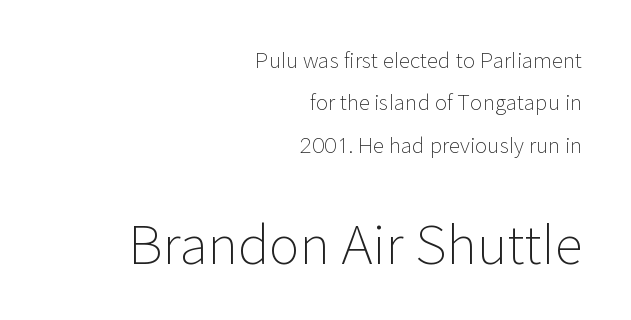
Q: Is the text bold? A: No.
Q: Is the text italic (slanted)? A: No, it is upright.
Q: Is the typeface a serif or a sans-serif typeface? A: Sans-serif.
Q: Is the text underlined? A: No.
Q: How is the paragraph aligned? A: Right-aligned.
Q: Is the spacing between letters normal or unusually wide? A: Normal.
Q: Is the spacing between lines tight, normal or loose? A: Loose.
Q: Which block of text is set in a larger size, the first (top) or the second (bottom)? A: The second (bottom) one.
Q: Width (condensed, normal, or wide)? A: Normal.
Q: Stroke contrast? A: Low.
Q: x-height? A: Medium.
Q: Monospaced? A: No.
